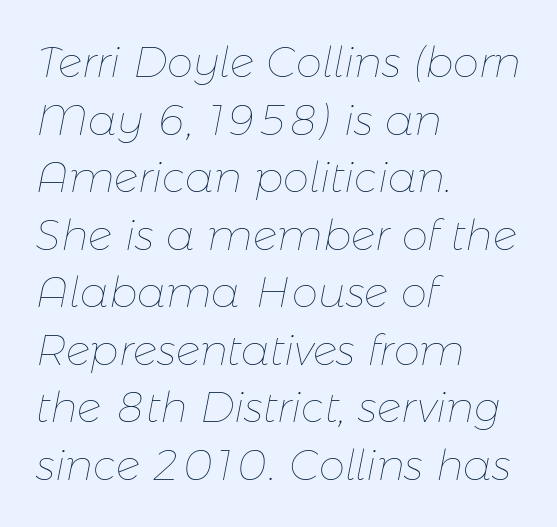
Q: Is the text bold? A: No.
Q: Is the text italic (slanted)? A: Yes, it leans right by about 11 degrees.
Q: Is the text underlined? A: No.
Q: How is the paragraph aligned? A: Left-aligned.
Q: Is the spacing between letters normal or unusually wide? A: Normal.
Q: Is the spacing between lines tight, normal or loose? A: Normal.
Q: Width (condensed, normal, or wide)? A: Normal.
Q: Stroke contrast? A: Low.
Q: x-height? A: Medium.
Q: Monospaced? A: No.
